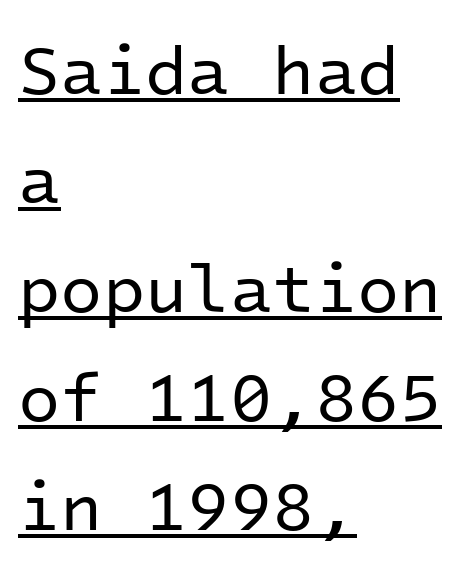
This is sans-serif lettering, the kind often seen on screens and signage. Look at the tracking — it's just the regular setting, nothing added. Notice how descenders clear the ascenders below comfortably — that's standard leading. Underlined type.
